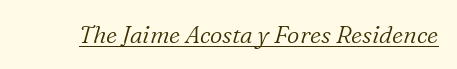
You can tell it's italic because the verticals aren't actually vertical. These characters rest on top of a visible drawn line. No extra tracking has been applied to these lines. The weight would be labelled regular, book, light, or lighter still.
